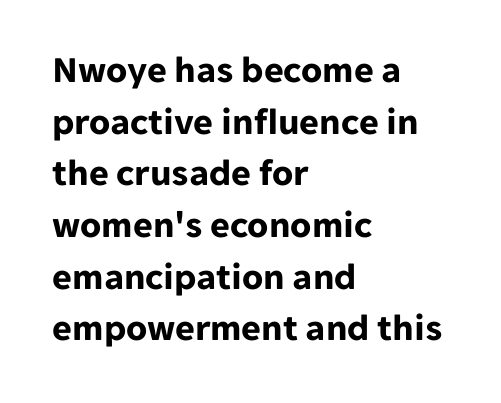
{"serif": "no", "italic": "no", "bold": "yes", "weight": "bold", "width": "normal", "stroke_contrast": "low", "x_height": "medium", "monospaced": "no", "underline": "no", "align": "left", "line_spacing": "normal", "line_spacing_ratio": 1.36, "letter_spacing": "normal", "letter_spacing_em": 0.0, "glyph_px": 38}
